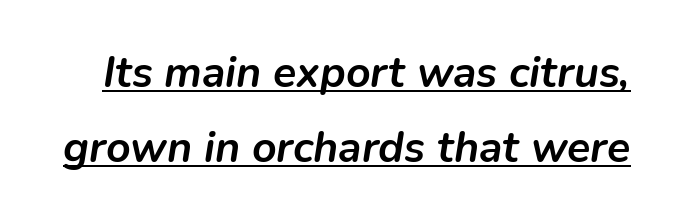
The sample's only ornament is a line tracing under the words. A dark, heavy texture on the line: the type is bold. The gaps between neighbouring characters are ordinary and unremarkable. A typesetter would call this proportional, since set widths differ per character. The whole block is typeset with a tilt.
